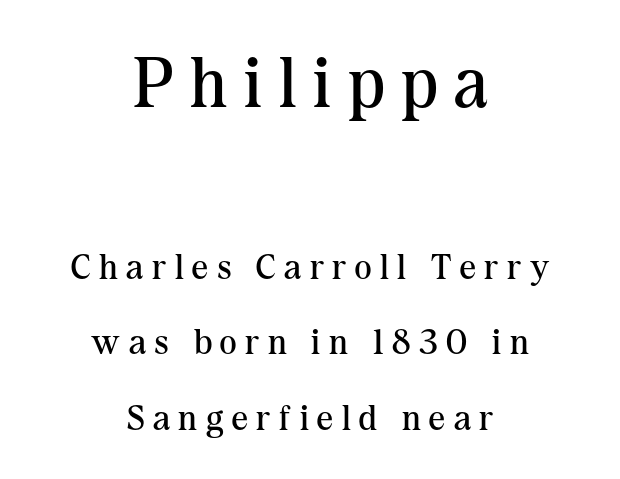
The image shows 71 px regular-weight serif type, upright; set centered, loose line spacing (2.09x), unusually wide letter spacing (+0.24 em), not underlined; the first (top) block is 1.97x larger; medium stroke contrast and a medium x-height.
